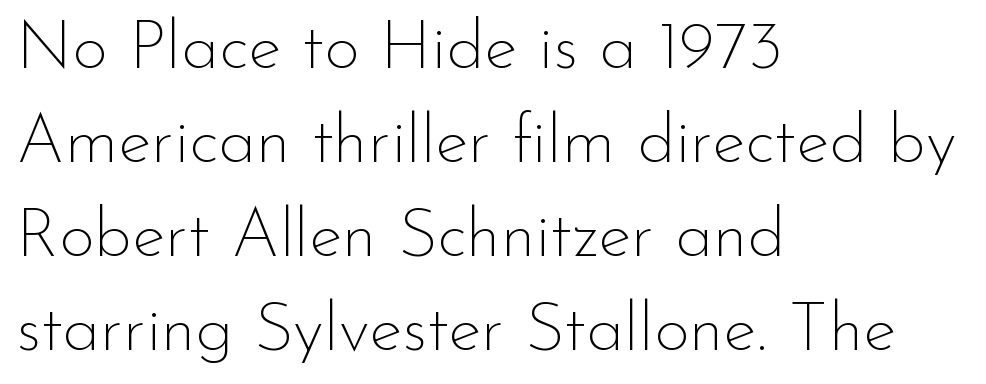
{"serif": "no", "italic": "no", "bold": "no", "weight": "thin", "width": "normal", "stroke_contrast": "low", "x_height": "small", "monospaced": "no", "underline": "no", "align": "left", "line_spacing": "normal", "line_spacing_ratio": 1.36, "letter_spacing": "normal", "letter_spacing_em": 0.0, "glyph_px": 69}
